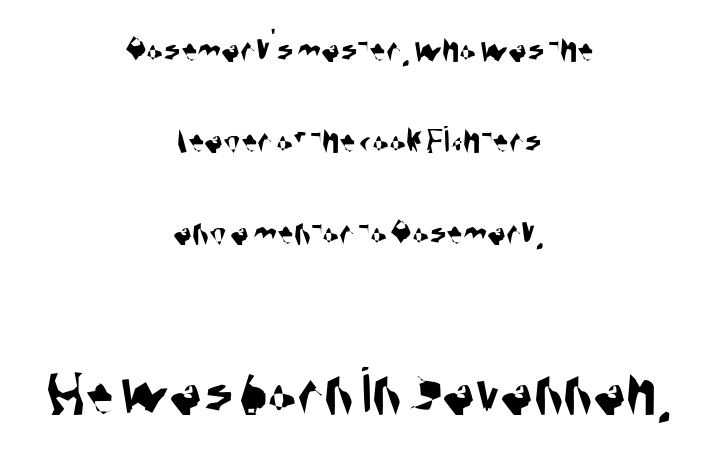
Type without underlining. If you squint, the bottom block still reads clearly — it's the larger of the two. Glyph-to-glyph distance matches everyday printed text. I'd call this a sans setting — the letters go barefoot. Vertically, the passage feels expansive, rows floating well apart.
